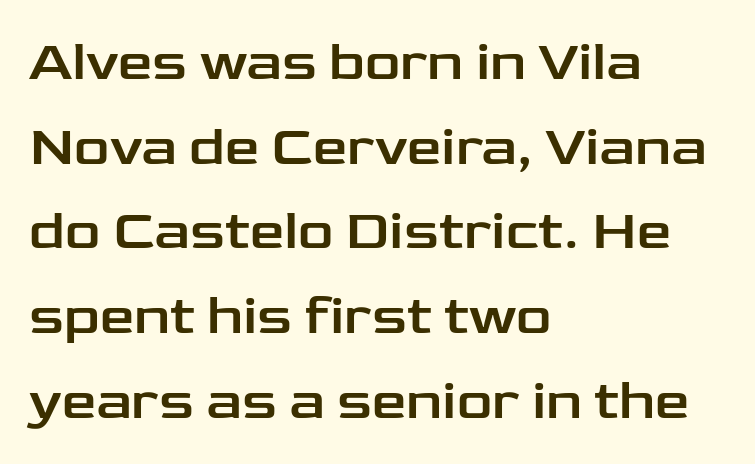
Q: Is the text italic (slanted)? A: No, it is upright.
Q: Is the typeface a serif or a sans-serif typeface? A: Sans-serif.
Q: Is the text underlined? A: No.
Q: How is the paragraph aligned? A: Left-aligned.
Q: Is the spacing between letters normal or unusually wide? A: Normal.
Q: Is the spacing between lines tight, normal or loose? A: Normal.
Q: Width (condensed, normal, or wide)? A: Wide.
Q: Stroke contrast? A: Low.
Q: x-height? A: Medium.
Q: Monospaced? A: No.
